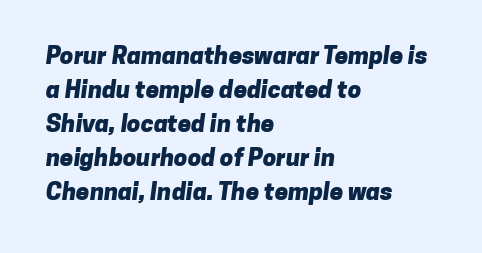
Q: Is the text bold? A: Yes.
Q: Is the text underlined? A: No.
Q: How is the paragraph aligned? A: Left-aligned.
Q: Is the spacing between letters normal or unusually wide? A: Normal.
Q: Is the spacing between lines tight, normal or loose? A: Normal.
